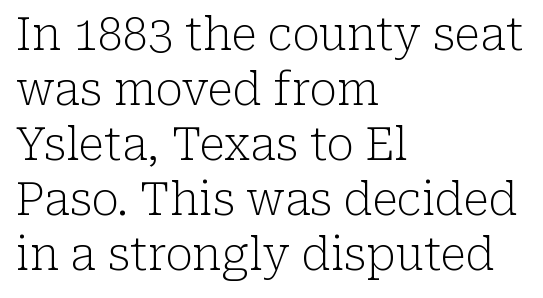
The image shows 45 px light serif type, upright; set left-aligned, line spacing 1.22x, normal letter spacing, not underlined; low stroke contrast and a medium x-height.
